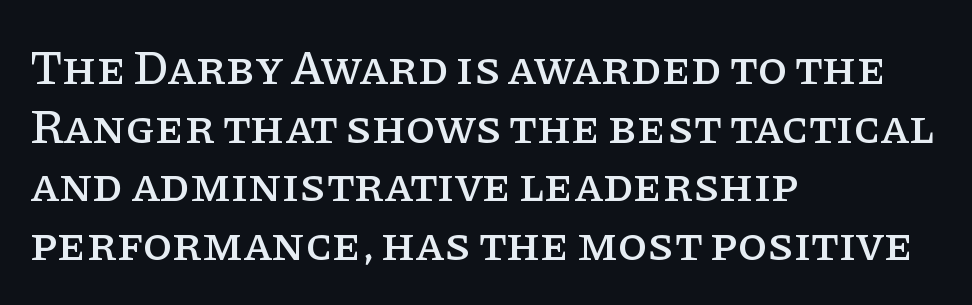
The image shows 48 px serif type, upright; set left-aligned, line spacing 1.22x, normal letter spacing, not underlined; low stroke contrast and a large x-height.
